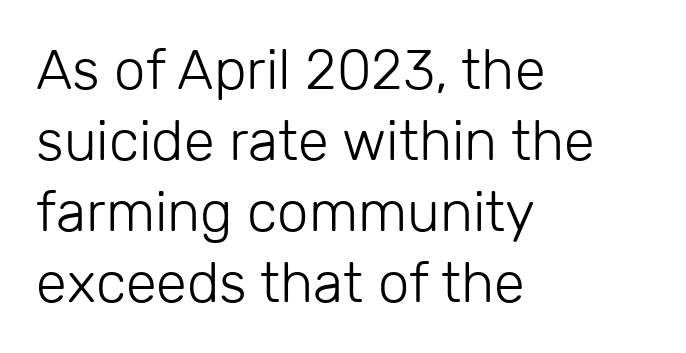
The image shows 56 px light sans-serif type, upright; set left-aligned, normal line spacing (1.27x), normal letter spacing, not underlined; low stroke contrast and a medium x-height.
